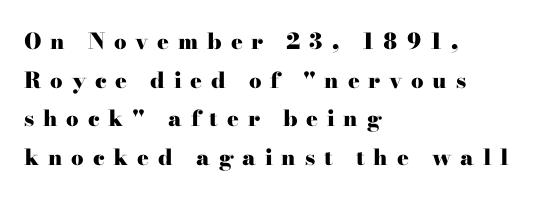
The image shows 22 px bold type, upright; set left-aligned, line spacing 1.76x, unusually wide letter spacing (+0.4 em), not underlined.
